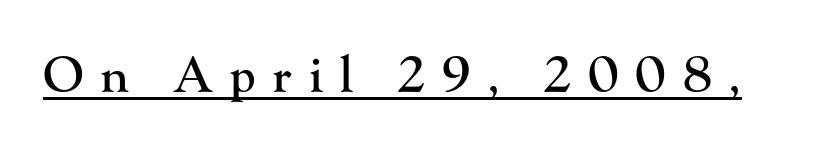
Q: Is the text italic (slanted)? A: No, it is upright.
Q: Is the typeface a serif or a sans-serif typeface? A: Serif.
Q: Is the text underlined? A: Yes.
Q: Is the spacing between letters normal or unusually wide? A: Unusually wide.
Q: Width (condensed, normal, or wide)? A: Normal.
Q: Stroke contrast? A: High.
Q: x-height? A: Small.
Q: Monospaced? A: No.
